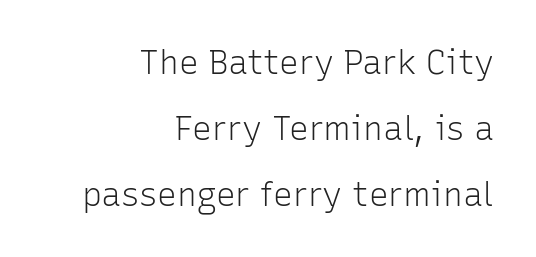
Q: Is the text bold? A: No.
Q: Is the text italic (slanted)? A: No, it is upright.
Q: Is the typeface a serif or a sans-serif typeface? A: Sans-serif.
Q: Is the text underlined? A: No.
Q: How is the paragraph aligned? A: Right-aligned.
Q: Is the spacing between letters normal or unusually wide? A: Normal.
Q: Is the spacing between lines tight, normal or loose? A: Loose.
Q: Width (condensed, normal, or wide)? A: Normal.
Q: Stroke contrast? A: Low.
Q: x-height? A: Medium.
Q: Monospaced? A: No.
